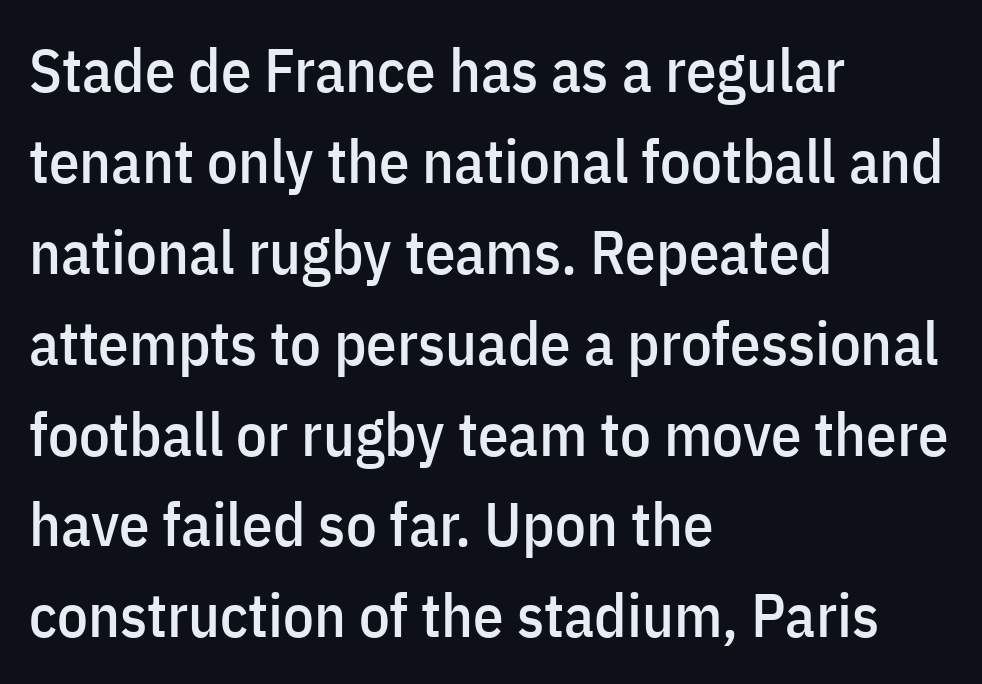
{"serif": "no", "italic": "no", "width": "condensed", "stroke_contrast": "low", "x_height": "medium", "monospaced": "no", "underline": "no", "align": "left", "line_spacing": "normal", "line_spacing_ratio": 1.49, "letter_spacing": "normal", "letter_spacing_em": 0.0, "glyph_px": 61}
